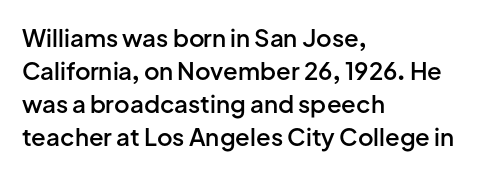
{"italic": "no", "bold": "semi", "underline": "no", "align": "left", "line_spacing": "normal", "line_spacing_ratio": 1.37, "letter_spacing": "normal", "letter_spacing_em": 0.0, "glyph_px": 24}
